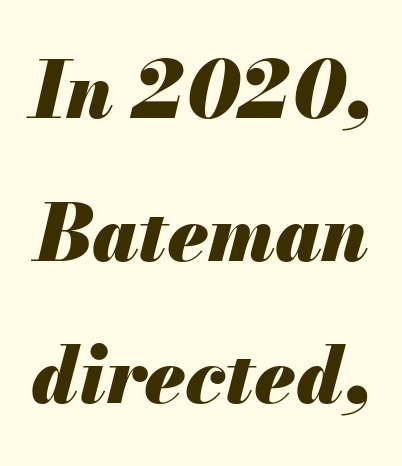
The image shows 78 px heavy type, italic (leaning right); set line spacing 1.83x, normal letter spacing, not underlined; medium stroke contrast and a small x-height.
